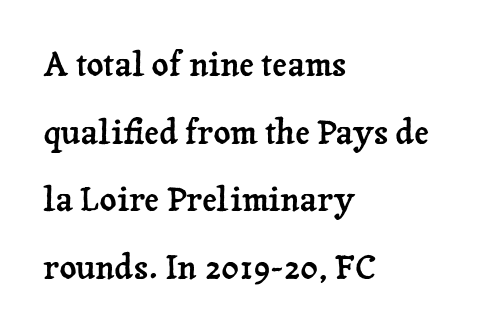
{"serif": "yes", "italic": "no", "width": "normal", "stroke_contrast": "low", "x_height": "medium", "monospaced": "no", "underline": "no", "align": "left", "line_spacing": "loose", "line_spacing_ratio": 2.05, "letter_spacing": "normal", "letter_spacing_em": 0.0, "glyph_px": 33}
